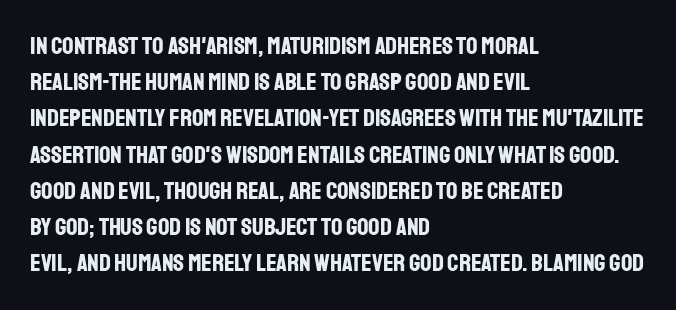
{"italic": "no", "bold": "yes", "underline": "no", "align": "left", "line_spacing": "normal", "line_spacing_ratio": 1.45, "letter_spacing": "normal", "letter_spacing_em": 0.0, "glyph_px": 25}
